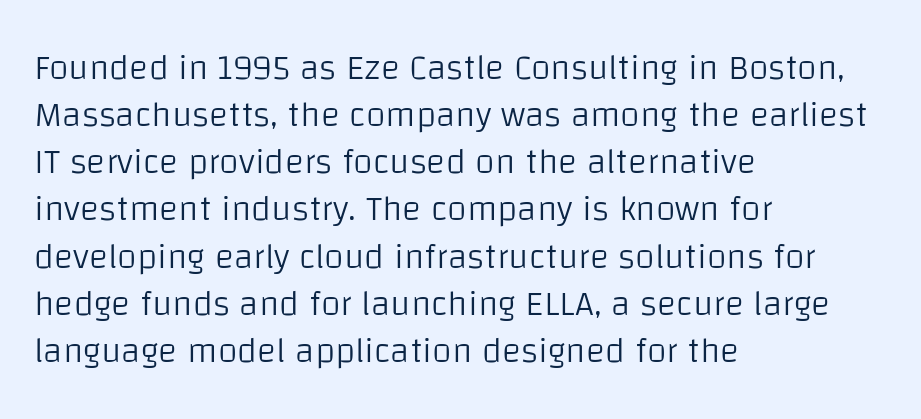
The image shows 36 px light sans-serif type, upright; set left-aligned, normal line spacing (1.31x), normal letter spacing, not underlined; low stroke contrast and a large x-height.
